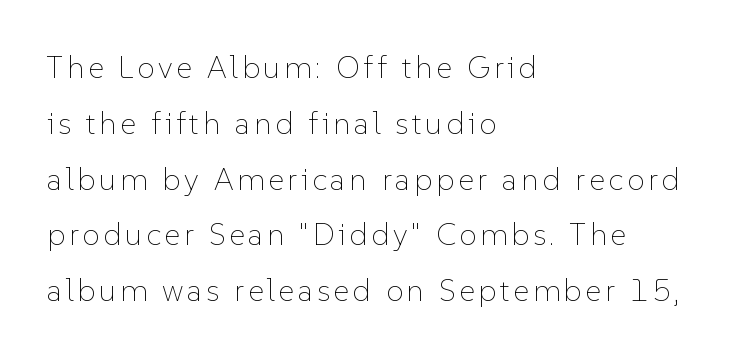
The image shows 31 px thin type, upright; set left-aligned, line spacing 1.8x, not underlined; low stroke contrast and a medium x-height.
